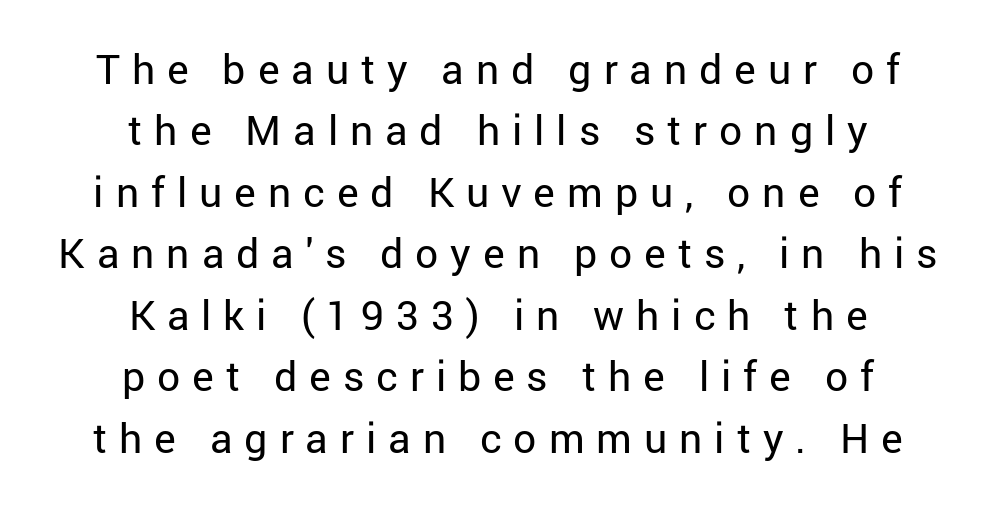
{"serif": "no", "italic": "no", "bold": "no", "weight": "regular", "width": "normal", "stroke_contrast": "low", "x_height": "medium", "monospaced": "no", "underline": "no", "align": "center", "line_spacing": "normal", "line_spacing_ratio": 1.5, "letter_spacing": "wide", "letter_spacing_em": 0.29, "glyph_px": 41}
